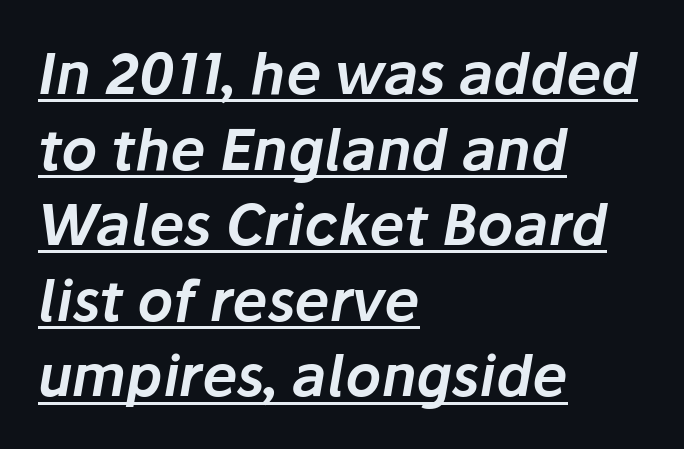
{"italic": "yes", "lean": "right", "slant_degrees": 10, "width": "normal", "stroke_contrast": "low", "x_height": "medium", "monospaced": "no", "underline": "yes", "align": "left", "line_spacing": "normal", "line_spacing_ratio": 1.35, "letter_spacing": "normal", "letter_spacing_em": 0.0, "glyph_px": 56}
